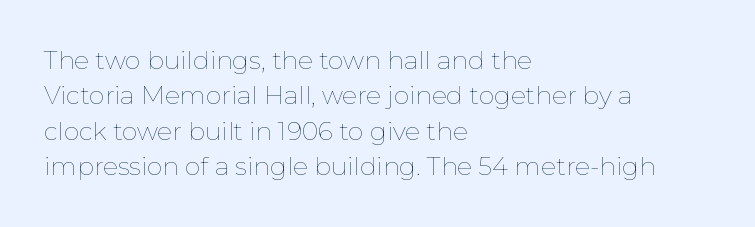
The image shows 25 px text type, upright; set left-aligned, normal line spacing (1.42x), normal letter spacing, not underlined.
